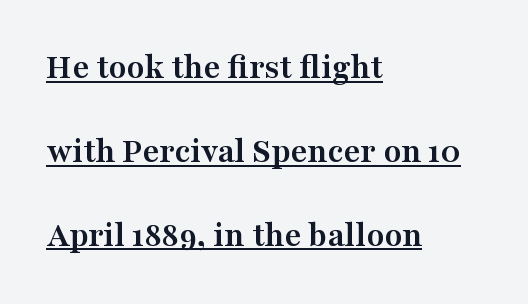
Q: Is the text bold? A: Yes.
Q: Is the text italic (slanted)? A: No, it is upright.
Q: Is the typeface a serif or a sans-serif typeface? A: Serif.
Q: Is the text underlined? A: Yes.
Q: How is the paragraph aligned? A: Left-aligned.
Q: Is the spacing between letters normal or unusually wide? A: Normal.
Q: Is the spacing between lines tight, normal or loose? A: Loose.
Q: Width (condensed, normal, or wide)? A: Wide.
Q: Stroke contrast? A: Medium.
Q: x-height? A: Medium.
Q: Monospaced? A: No.
